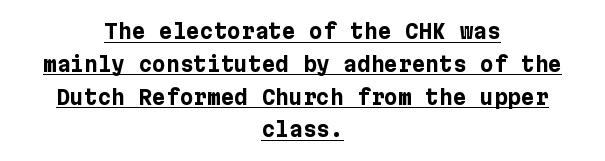
The image shows 21 px bold type, upright; set centered, normal line spacing (1.56x), normal letter spacing, underlined.
